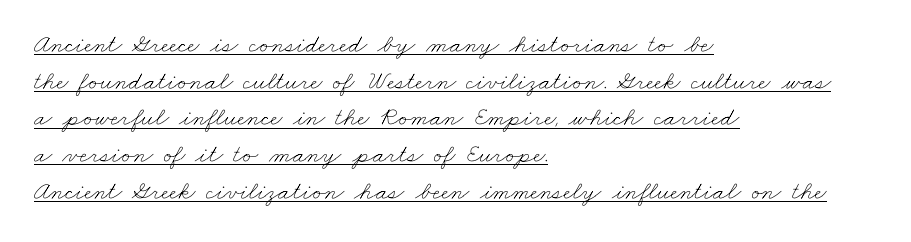
{"bold": "no", "underline": "yes", "align": "left", "line_spacing": "normal", "line_spacing_ratio": 1.41, "letter_spacing": "normal", "letter_spacing_em": 0.0, "glyph_px": 26}
